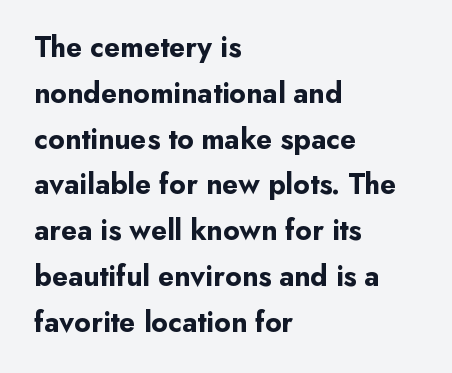
{"serif": "no", "italic": "no", "bold": "yes", "weight": "bold", "width": "normal", "stroke_contrast": "low", "x_height": "small", "monospaced": "no", "underline": "no", "align": "left", "line_spacing": "normal", "line_spacing_ratio": 1.58, "letter_spacing": "normal", "letter_spacing_em": 0.0, "glyph_px": 29}
